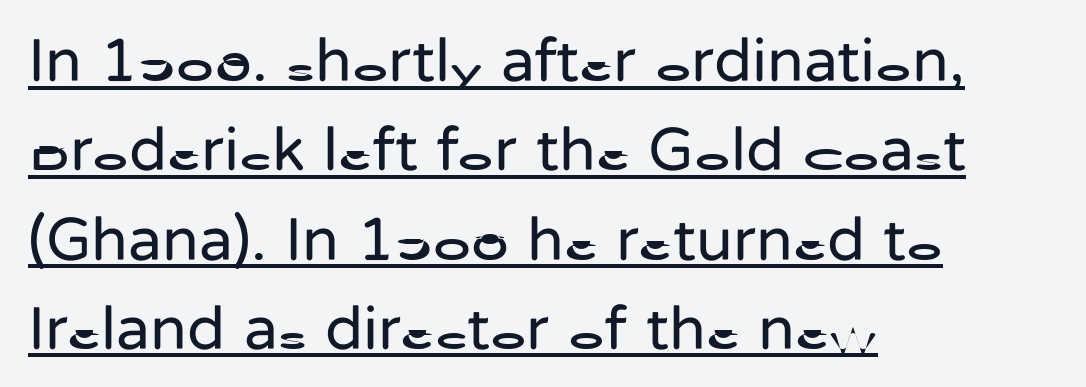
Q: Is the text bold? A: No.
Q: Is the text italic (slanted)? A: No, it is upright.
Q: Is the typeface a serif or a sans-serif typeface? A: Sans-serif.
Q: Is the text underlined? A: Yes.
Q: How is the paragraph aligned? A: Left-aligned.
Q: Is the spacing between letters normal or unusually wide? A: Normal.
Q: Is the spacing between lines tight, normal or loose? A: Normal.
Q: Width (condensed, normal, or wide)? A: Normal.
Q: Stroke contrast? A: Low.
Q: x-height? A: Medium.
Q: Monospaced? A: No.
